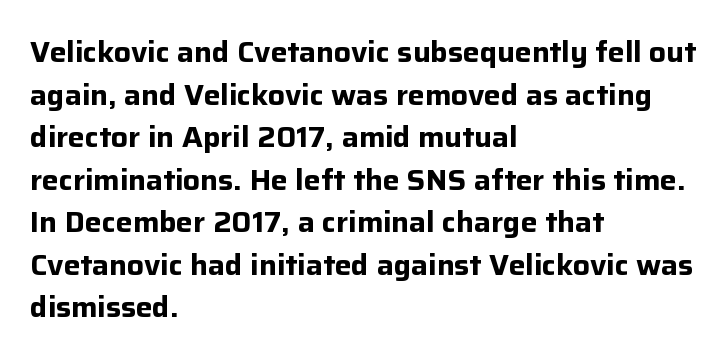
Each letter keeps its own natural width here, so spacing adapts to shape. Its strokes are broad and dark, the hallmark of bold type. The font's upright variant was chosen for this text. Classification — sans serif. Just letters on the line, the space beneath them empty. A normal amount of white space separates one row of letters from the next.
